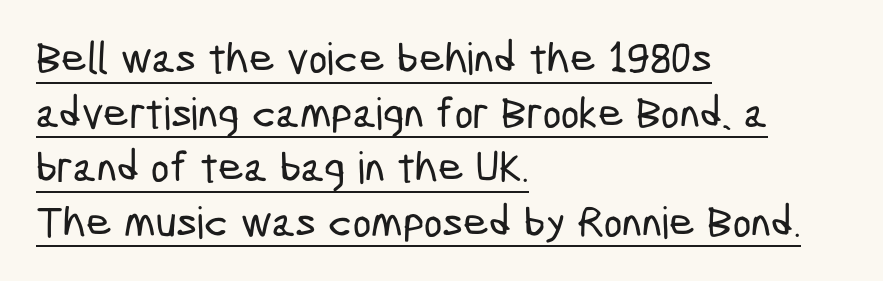
Proportional: the letters do not fall into vertical columns. Is the letter spacing exaggerated? No — it looks like the ordinary default. A typesetter would label this face a sans. Which margin do the lines hug? The left one — the right edge is uneven. The lettering is marked with a stroke running underneath it.
